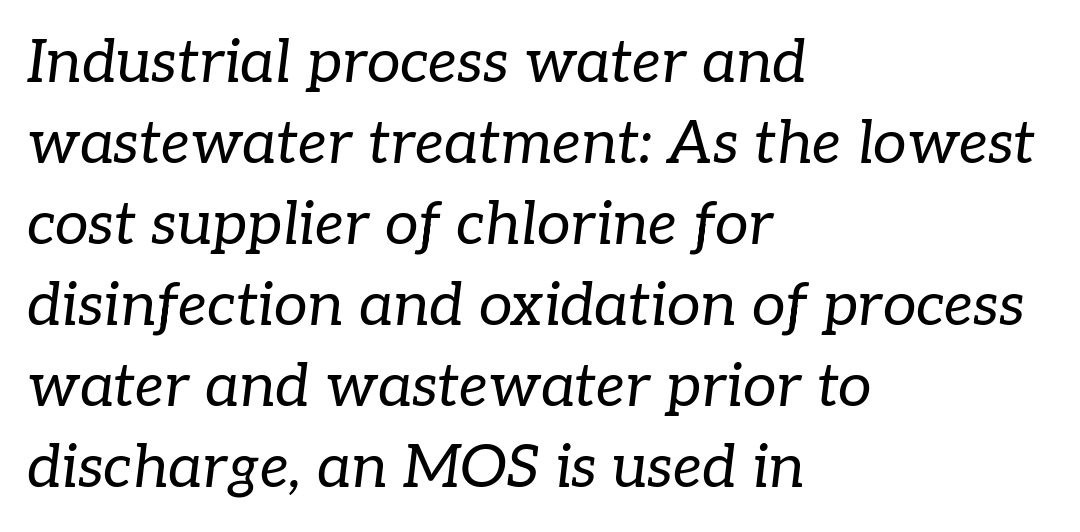
The face used here has a pronounced slope to its letters. Words appear dense and cohesive because spacing is normal. Varying glyph widths throughout — classic text-font behaviour. Weight: regular or lighter. Rule under the text: the space is simply empty.
